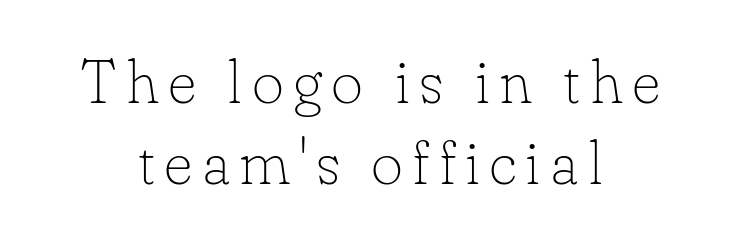
{"serif": "yes", "italic": "no", "bold": "no", "weight": "thin", "width": "normal", "stroke_contrast": "low", "x_height": "small", "monospaced": "no", "underline": "no", "align": "center", "line_spacing": "normal", "line_spacing_ratio": 1.31, "glyph_px": 62}
